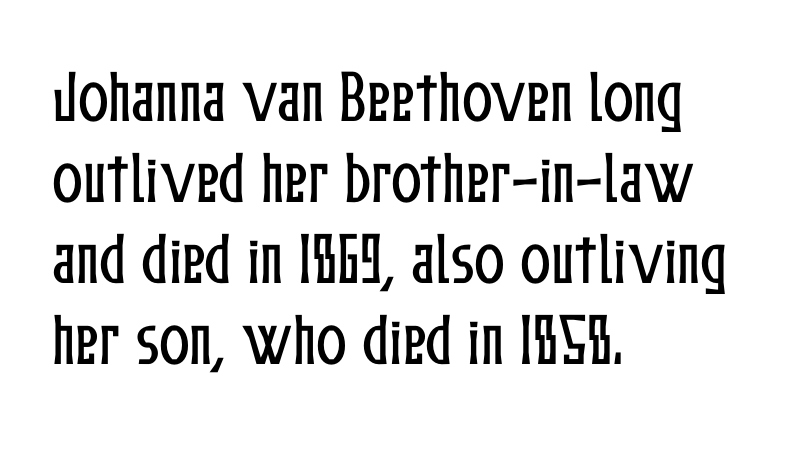
Horizontally, the lines are justified to the leading edge only. These lines keep a tight, regular rhythm from letter to letter. Glance below the letters and you will spot only blank space. The vertical gap from one line to the next is medium.
